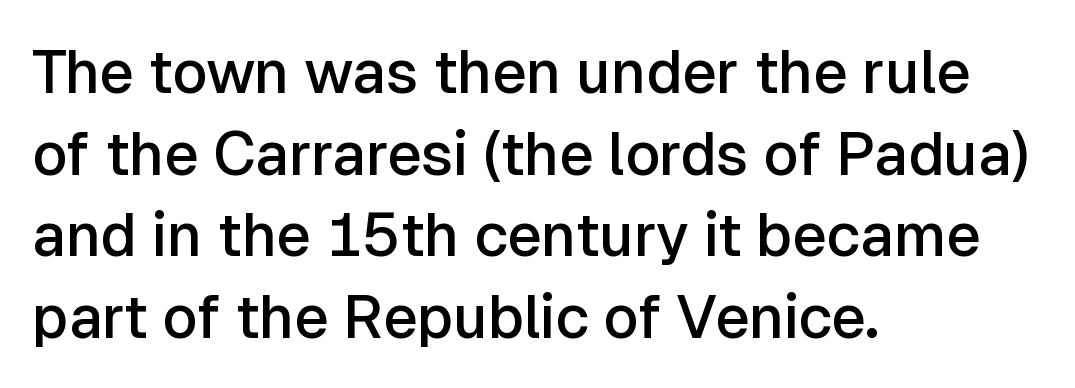
Q: Is the text bold? A: Semi-bold.
Q: Is the text italic (slanted)? A: No, it is upright.
Q: Is the typeface a serif or a sans-serif typeface? A: Sans-serif.
Q: Is the text underlined? A: No.
Q: How is the paragraph aligned? A: Left-aligned.
Q: Is the spacing between letters normal or unusually wide? A: Normal.
Q: Is the spacing between lines tight, normal or loose? A: Normal.
Q: Width (condensed, normal, or wide)? A: Normal.
Q: Stroke contrast? A: Low.
Q: x-height? A: Medium.
Q: Monospaced? A: No.
